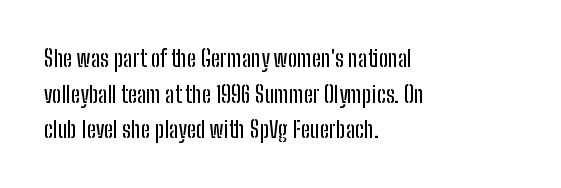
The image shows 23 px text type, upright; set left-aligned, normal line spacing (1.55x), normal letter spacing, not underlined.
